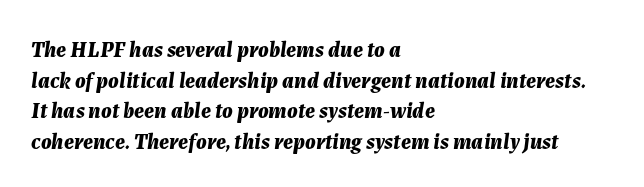
{"italic": "yes", "lean": "right", "slant_degrees": 7, "bold": "yes", "underline": "no", "align": "left", "line_spacing": "normal", "line_spacing_ratio": 1.39, "letter_spacing": "normal", "letter_spacing_em": 0.0, "glyph_px": 22}
